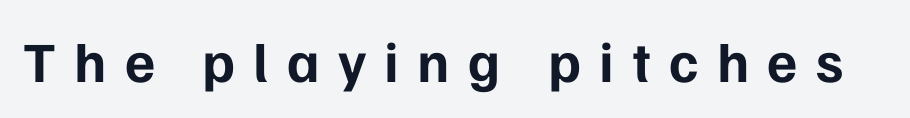
The image shows 57 px bold sans-serif type, upright; set unusually wide letter spacing (+0.32 em), not underlined; low stroke contrast and a medium x-height.
